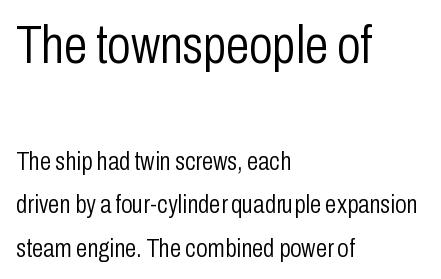
Q: Is the text bold? A: No.
Q: Is the text italic (slanted)? A: No, it is upright.
Q: Is the typeface a serif or a sans-serif typeface? A: Sans-serif.
Q: Is the text underlined? A: No.
Q: How is the paragraph aligned? A: Left-aligned.
Q: Is the spacing between letters normal or unusually wide? A: Normal.
Q: Is the spacing between lines tight, normal or loose? A: Normal.
Q: Which block of text is set in a larger size, the first (top) or the second (bottom)? A: The first (top) one.
Q: Width (condensed, normal, or wide)? A: Condensed.
Q: Stroke contrast? A: Low.
Q: x-height? A: Medium.
Q: Monospaced? A: No.
